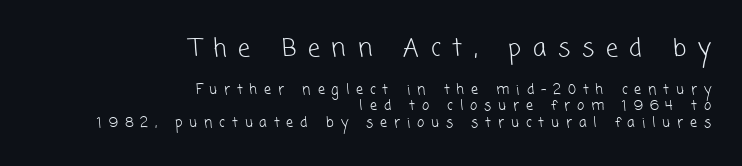
{"bold": "no", "underline": "no", "align": "right", "line_spacing_ratio": 1.19, "letter_spacing": "wide", "letter_spacing_em": 0.49, "larger_block": "first", "size_ratio": 1.71, "glyph_px": 24}
